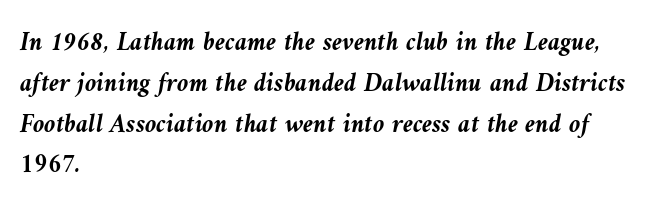
Q: Is the text bold? A: Yes.
Q: Is the text italic (slanted)? A: Yes, it leans left by about 9 degrees.
Q: Is the text underlined? A: No.
Q: How is the paragraph aligned? A: Left-aligned.
Q: Is the spacing between letters normal or unusually wide? A: Normal.
Q: Is the spacing between lines tight, normal or loose? A: Normal.
